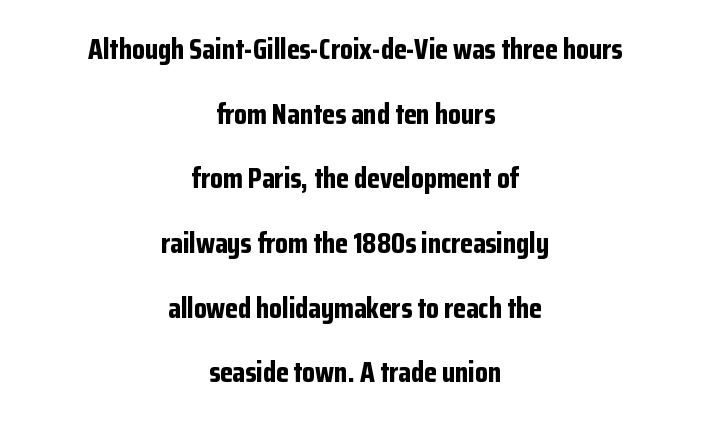
Q: Is the text bold? A: Yes.
Q: Is the text italic (slanted)? A: No, it is upright.
Q: Is the typeface a serif or a sans-serif typeface? A: Sans-serif.
Q: Is the text underlined? A: No.
Q: How is the paragraph aligned? A: Centered.
Q: Is the spacing between letters normal or unusually wide? A: Normal.
Q: Is the spacing between lines tight, normal or loose? A: Loose.
Q: Width (condensed, normal, or wide)? A: Condensed.
Q: Stroke contrast? A: Low.
Q: x-height? A: Medium.
Q: Monospaced? A: No.
